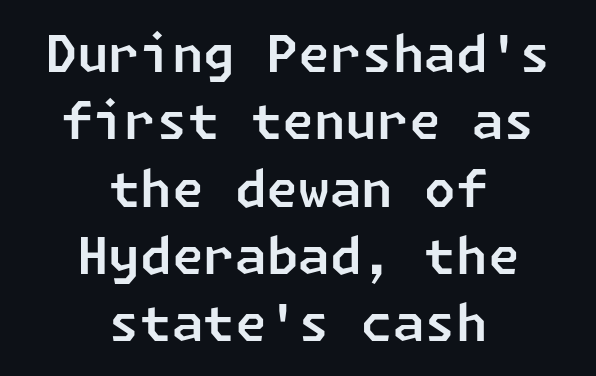
A centered setting, common on invitations and titles, is used for this passage. Reading down the column, the eye jumps a familiar distance to each next line. Spacing between characters is what you'd get straight out of the box. Note: no serifs on the glyphs. Quick note: underline off.
